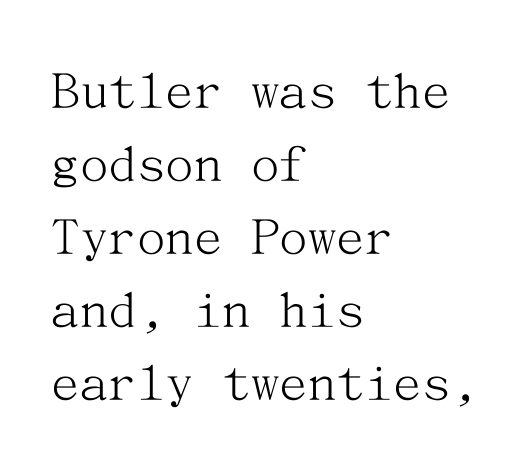
Q: Is the text bold? A: No.
Q: Is the text italic (slanted)? A: No, it is upright.
Q: Is the typeface a serif or a sans-serif typeface? A: Serif.
Q: Is the text underlined? A: No.
Q: How is the paragraph aligned? A: Left-aligned.
Q: Is the spacing between letters normal or unusually wide? A: Normal.
Q: Is the spacing between lines tight, normal or loose? A: Normal.
Q: Width (condensed, normal, or wide)? A: Normal.
Q: Stroke contrast? A: Medium.
Q: x-height? A: Medium.
